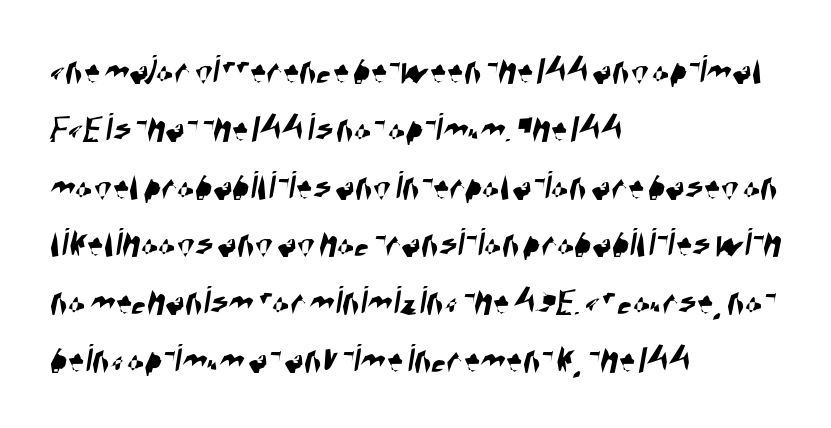
Q: Is the typeface a serif or a sans-serif typeface? A: Sans-serif.
Q: Is the text underlined? A: No.
Q: How is the paragraph aligned? A: Left-aligned.
Q: Is the spacing between letters normal or unusually wide? A: Normal.
Q: Is the spacing between lines tight, normal or loose? A: Normal.
Q: Width (condensed, normal, or wide)? A: Condensed.
Q: Stroke contrast? A: High.
Q: x-height? A: Large.
Q: Monospaced? A: No.
